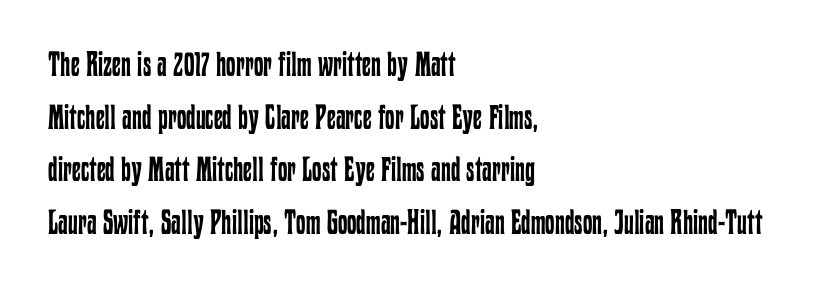
The foot of each line stays bare and open. The face used here is proportionally spaced, like ordinary book or web type. Normally led — the rows are evenly, conventionally spaced. Words appear dense and cohesive because spacing is normal. Upright lettering throughout. The strokes carry an ordinary text weight at most.
